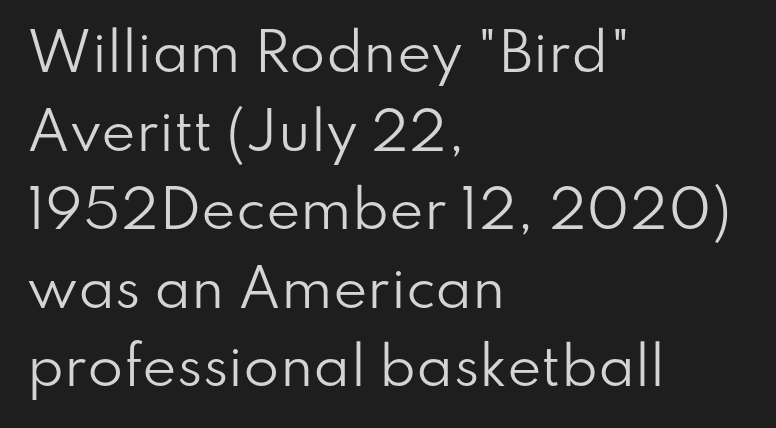
The image shows 52 px regular-weight sans-serif type, upright; set left-aligned, normal line spacing (1.51x), normal letter spacing, not underlined; low stroke contrast and a small x-height.
